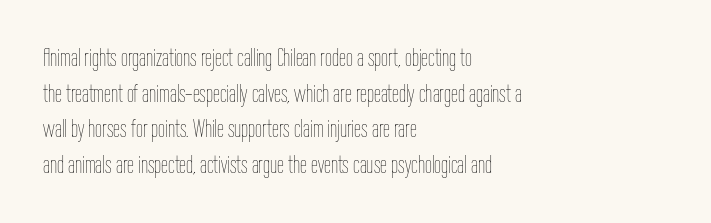
The image shows 25 px text type, upright; set left-aligned, normal line spacing (1.43x), normal letter spacing, not underlined.
